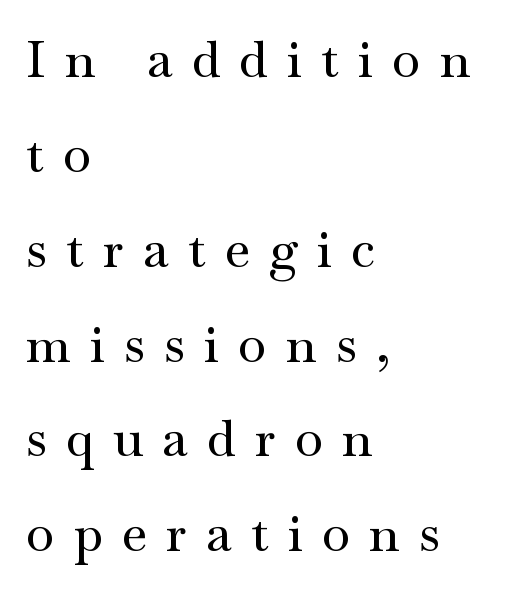
{"serif": "yes", "italic": "no", "width": "wide", "stroke_contrast": "medium", "x_height": "small", "monospaced": "no", "underline": "no", "align": "left", "line_spacing_ratio": 1.86, "letter_spacing": "wide", "letter_spacing_em": 0.38, "glyph_px": 51}
